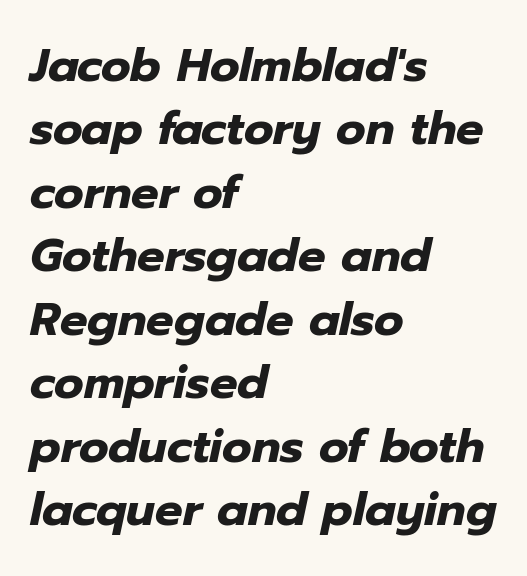
The image shows 46 px heavy type, italic (leaning right); set left-aligned, normal line spacing (1.38x), normal letter spacing, not underlined; low stroke contrast and a medium x-height.
